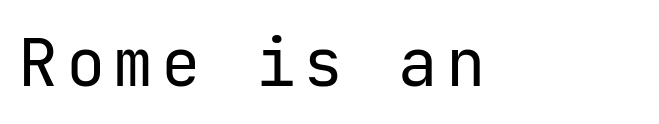
{"serif": "no", "italic": "no", "bold": "no", "weight": "regular", "width": "normal", "stroke_contrast": "low", "x_height": "medium", "underline": "no", "align": "left", "glyph_px": 66}
